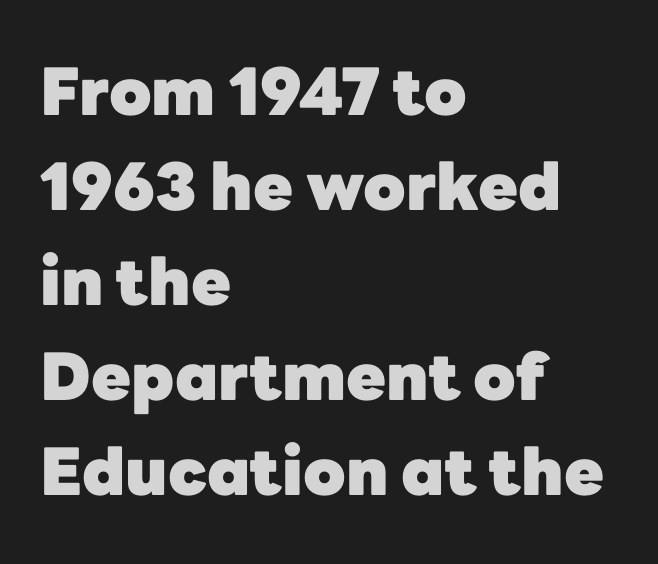
Observe the absence of serifs on each vertical stroke in this sample. Nobody drew a line under any word here. A typesetter would call this leading conventional body-copy spacing. The setting favours the left margin, as ordinary paragraphs usually do. Caption: standard tracking, unaltered.
